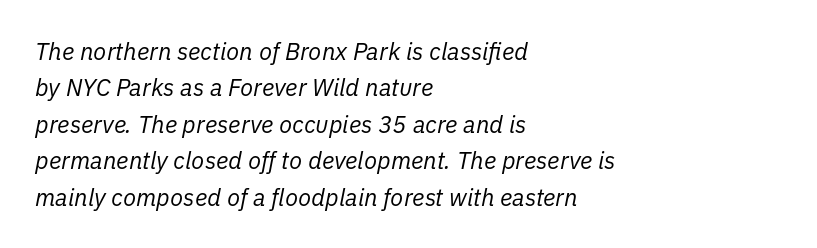
The image shows 24 px text type, italic (leaning right); set left-aligned, normal line spacing (1.52x), normal letter spacing, not underlined.
